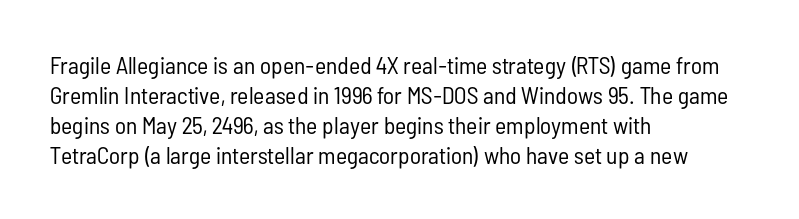
{"italic": "no", "bold": "no", "underline": "no", "align": "left", "line_spacing": "normal", "line_spacing_ratio": 1.25, "letter_spacing": "normal", "letter_spacing_em": 0.0, "glyph_px": 24}
